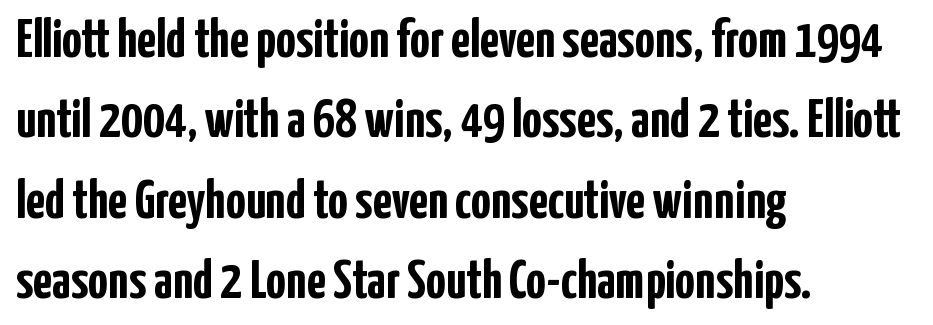
Q: Is the text bold? A: Yes.
Q: Is the text italic (slanted)? A: No, it is upright.
Q: Is the typeface a serif or a sans-serif typeface? A: Sans-serif.
Q: Is the text underlined? A: No.
Q: How is the paragraph aligned? A: Left-aligned.
Q: Is the spacing between letters normal or unusually wide? A: Normal.
Q: Is the spacing between lines tight, normal or loose? A: Normal.
Q: Width (condensed, normal, or wide)? A: Condensed.
Q: Stroke contrast? A: Low.
Q: x-height? A: Medium.
Q: Monospaced? A: No.
